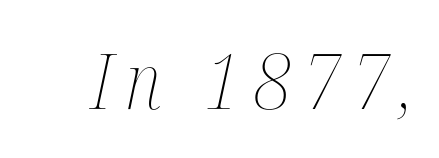
The image shows 77 px thin, condensed type, italic (leaning right); set not underlined; medium stroke contrast and a medium x-height.
